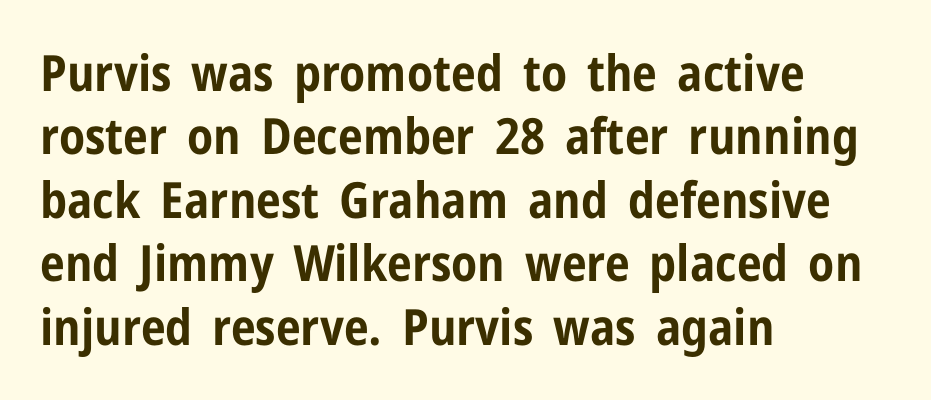
Q: Is the text bold? A: Yes.
Q: Is the text italic (slanted)? A: No, it is upright.
Q: Is the typeface a serif or a sans-serif typeface? A: Sans-serif.
Q: Is the text underlined? A: No.
Q: How is the paragraph aligned? A: Left-aligned.
Q: Is the spacing between letters normal or unusually wide? A: Normal.
Q: Is the spacing between lines tight, normal or loose? A: Normal.
Q: Width (condensed, normal, or wide)? A: Condensed.
Q: Stroke contrast? A: Low.
Q: x-height? A: Medium.
Q: Monospaced? A: No.
